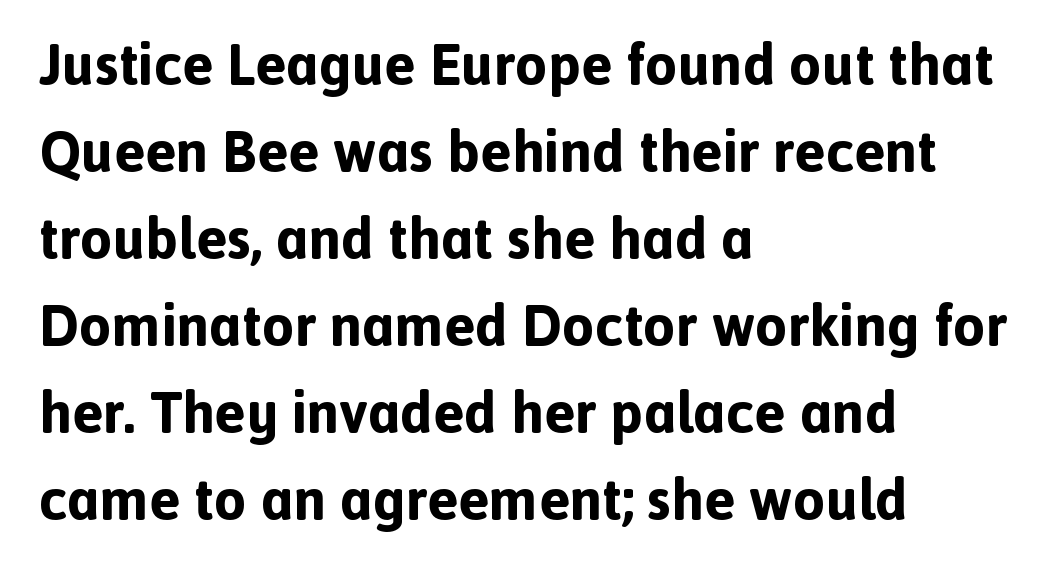
The image shows 58 px bold sans-serif type, upright; set left-aligned, normal line spacing (1.5x), normal letter spacing, not underlined; a medium x-height.
